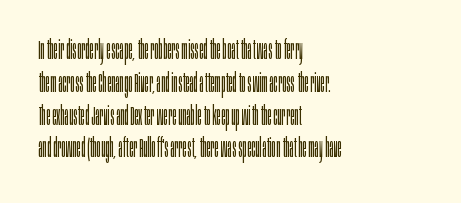
Q: Is the text bold? A: No.
Q: Is the text italic (slanted)? A: No, it is upright.
Q: Is the text underlined? A: No.
Q: How is the paragraph aligned? A: Left-aligned.
Q: Is the spacing between letters normal or unusually wide? A: Normal.
Q: Is the spacing between lines tight, normal or loose? A: Normal.
